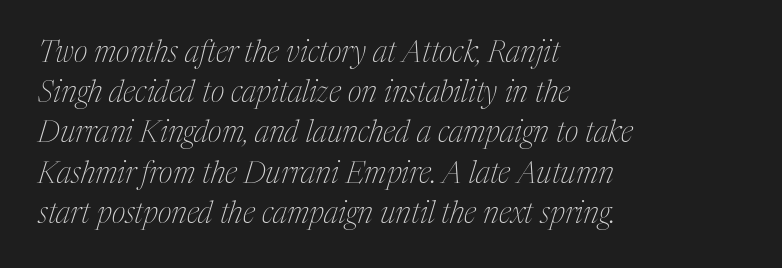
The characters display serif detailing at their extremities. Is this a heavy cut? Hardly; it is regular or lighter. Honestly, the letter spacing is just normal — you wouldn't notice it. What's the leading like? Ordinary, nothing unusual. Slant detected: the letters are inclined.
